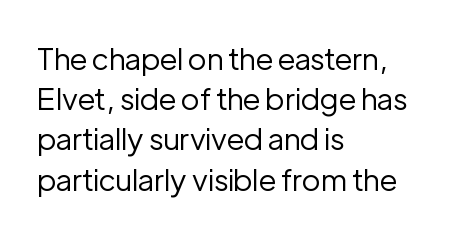
Q: Is the text bold? A: No.
Q: Is the text italic (slanted)? A: No, it is upright.
Q: Is the typeface a serif or a sans-serif typeface? A: Sans-serif.
Q: Is the text underlined? A: No.
Q: How is the paragraph aligned? A: Left-aligned.
Q: Is the spacing between letters normal or unusually wide? A: Normal.
Q: Is the spacing between lines tight, normal or loose? A: Normal.
Q: Width (condensed, normal, or wide)? A: Normal.
Q: Stroke contrast? A: Low.
Q: x-height? A: Medium.
Q: Monospaced? A: No.
